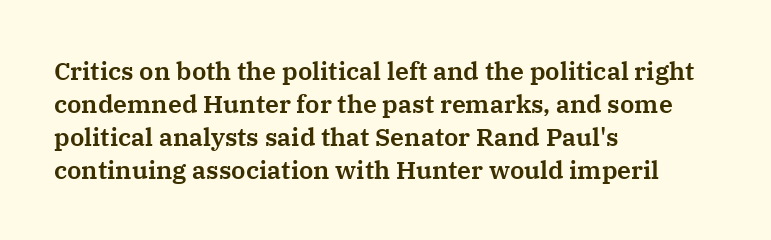
Every row of glyphs begins at an identical x-position on the left. Words appear dense and cohesive because spacing is normal. Unlike italic type, these characters show no tilt at all. Vertical spacing — default. Check under the words: just untouched page.
